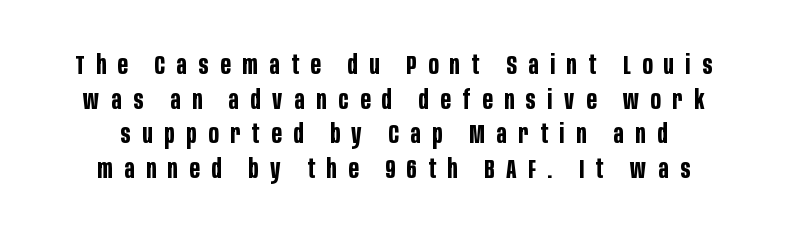
{"italic": "no", "bold": "yes", "underline": "no", "line_spacing": "normal", "line_spacing_ratio": 1.33, "letter_spacing": "wide", "letter_spacing_em": 0.45, "glyph_px": 26}
